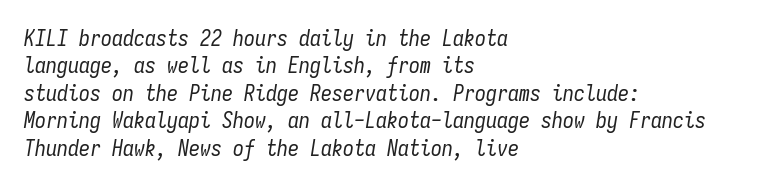
No letter is thick-stroked: the sample isn't bold. The compositor pushed each line to the left boundary. Decoration check: the copy has no underline. Default kerning and tracking; the words read as compact shapes.
